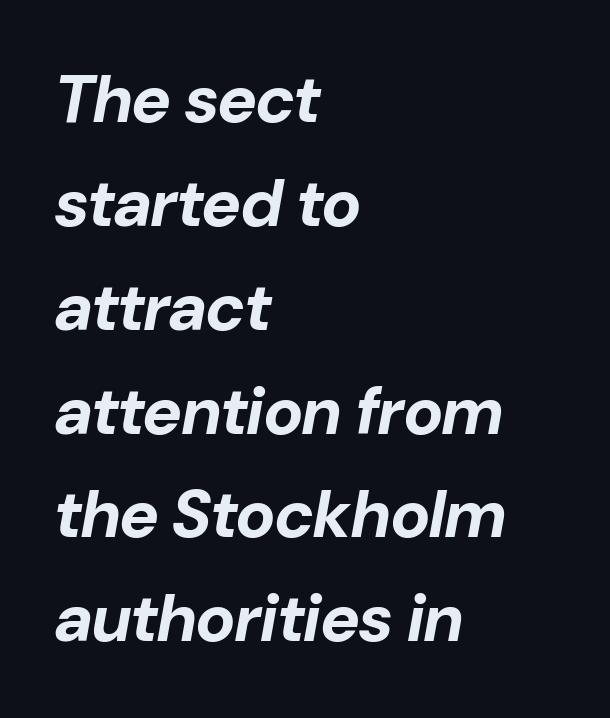
Does extra space separate the letters? No, they use regular spacing. The strokes are fattened all the way to bold. Decoration check: the copy has no underline. Designer's note — italics engaged. Varying glyph widths throughout — classic text-font behaviour.
